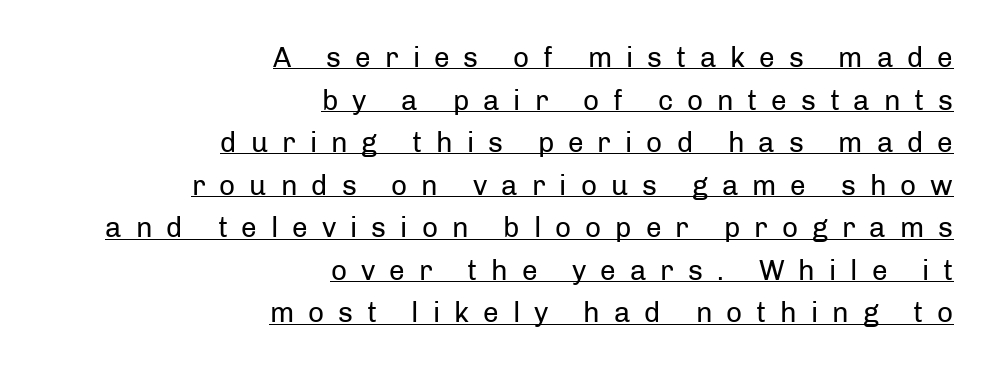
The image shows 28 px regular-weight sans-serif type, upright; set right-aligned, normal line spacing (1.52x), unusually wide letter spacing (+0.5 em), underlined; low stroke contrast and a medium x-height.
